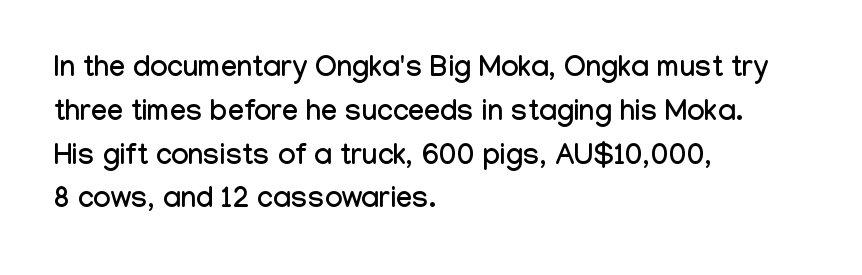
{"serif": "no", "italic": "no", "width": "condensed", "stroke_contrast": "low", "x_height": "medium", "monospaced": "no", "underline": "no", "align": "left", "line_spacing": "normal", "line_spacing_ratio": 1.51, "letter_spacing": "normal", "letter_spacing_em": 0.0, "glyph_px": 29}
